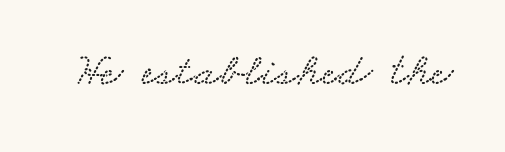
Nobody touched the tracking dial on this one. The letters advance in unequal steps, a hallmark of proportional type. Descenders hang freely into open space.
